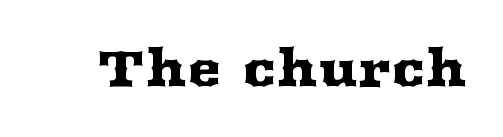
Q: Is the text italic (slanted)? A: No, it is upright.
Q: Is the typeface a serif or a sans-serif typeface? A: Serif.
Q: Is the text underlined? A: No.
Q: Is the spacing between letters normal or unusually wide? A: Normal.
Q: Width (condensed, normal, or wide)? A: Wide.
Q: Stroke contrast? A: Medium.
Q: x-height? A: Medium.
Q: Monospaced? A: No.
